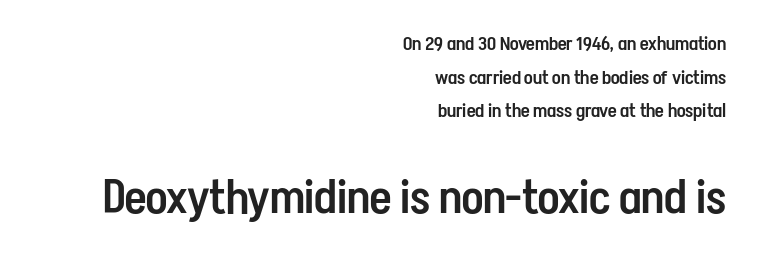
{"serif": "no", "italic": "no", "bold": "semi", "weight": "semibold", "width": "condensed", "stroke_contrast": "low", "x_height": "medium", "monospaced": "no", "underline": "no", "align": "right", "line_spacing_ratio": 1.77, "letter_spacing": "normal", "letter_spacing_em": 0.0, "larger_block": "second", "size_ratio": 2.47, "glyph_px": 47}
